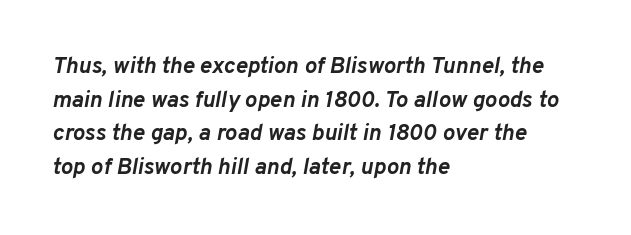
Q: Is the text bold? A: Yes.
Q: Is the text italic (slanted)? A: Yes, it leans right by about 10 degrees.
Q: Is the text underlined? A: No.
Q: How is the paragraph aligned? A: Left-aligned.
Q: Is the spacing between letters normal or unusually wide? A: Normal.
Q: Is the spacing between lines tight, normal or loose? A: Normal.
